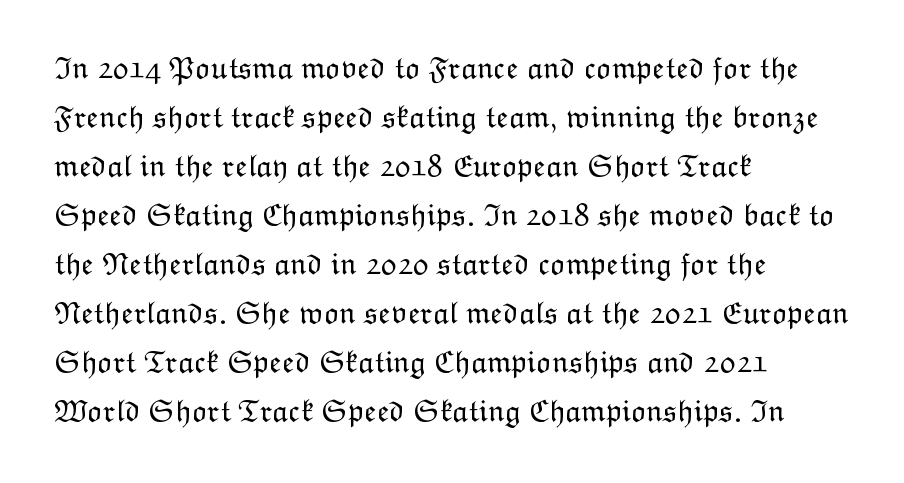
Q: Is the text bold? A: No.
Q: Is the text italic (slanted)? A: No, it is upright.
Q: Is the text underlined? A: No.
Q: How is the paragraph aligned? A: Left-aligned.
Q: Is the spacing between letters normal or unusually wide? A: Normal.
Q: Is the spacing between lines tight, normal or loose? A: Normal.
Q: Width (condensed, normal, or wide)? A: Normal.
Q: Stroke contrast? A: Low.
Q: x-height? A: Medium.
Q: Monospaced? A: No.
